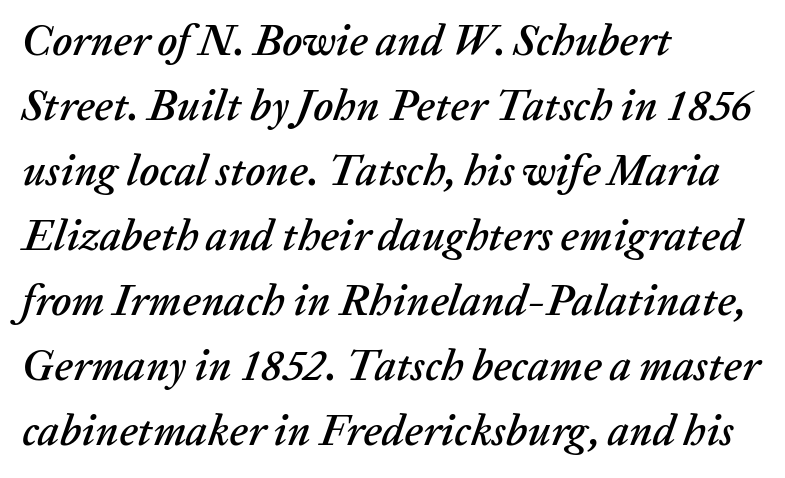
{"italic": "yes", "lean": "right", "slant_degrees": 20, "width": "normal", "stroke_contrast": "low", "x_height": "medium", "monospaced": "no", "underline": "no", "align": "left", "line_spacing": "normal", "line_spacing_ratio": 1.51, "letter_spacing": "normal", "letter_spacing_em": 0.0, "glyph_px": 43}
